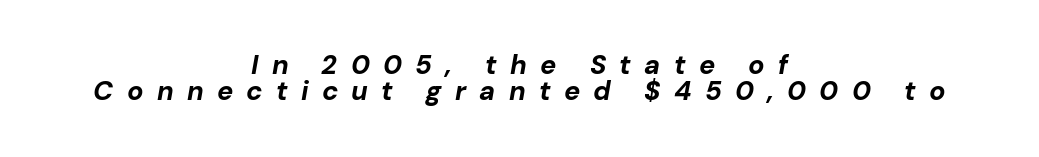
The image shows 27 px bold type, italic (leaning right); set centered, tight line spacing (0.98x), unusually wide letter spacing (+0.49 em), not underlined.
